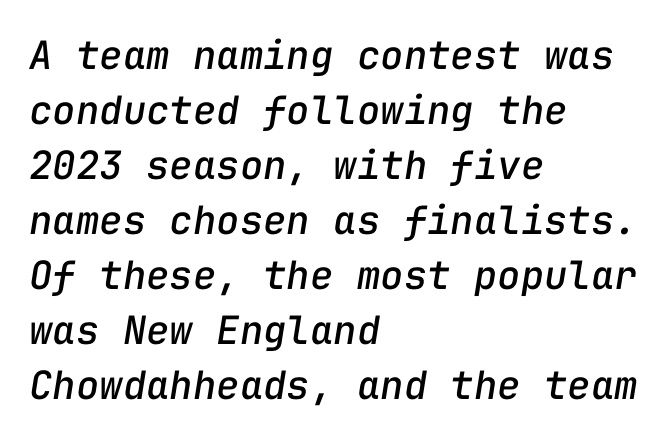
{"italic": "yes", "lean": "right", "slant_degrees": 9, "width": "normal", "stroke_contrast": "low", "x_height": "medium", "monospaced": "yes", "underline": "no", "align": "left", "line_spacing": "normal", "line_spacing_ratio": 1.41, "letter_spacing": "normal", "letter_spacing_em": 0.0, "glyph_px": 39}
